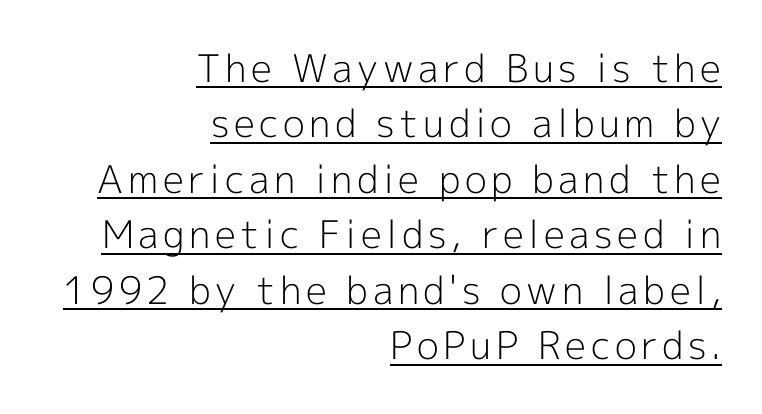
{"serif": "no", "italic": "no", "bold": "no", "weight": "light", "width": "normal", "x_height": "medium", "monospaced": "no", "underline": "yes", "align": "right", "line_spacing": "normal", "line_spacing_ratio": 1.46, "glyph_px": 38}
